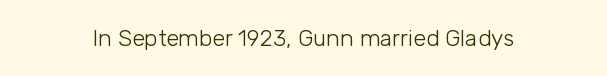
{"italic": "no", "bold": "no", "underline": "no", "letter_spacing": "normal", "letter_spacing_em": 0.0, "glyph_px": 23}
